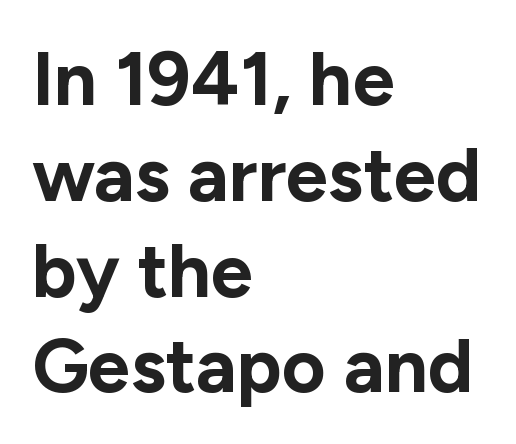
The image shows 76 px bold sans-serif type, upright; set left-aligned, normal line spacing (1.26x), normal letter spacing, not underlined; low stroke contrast and a medium x-height.
